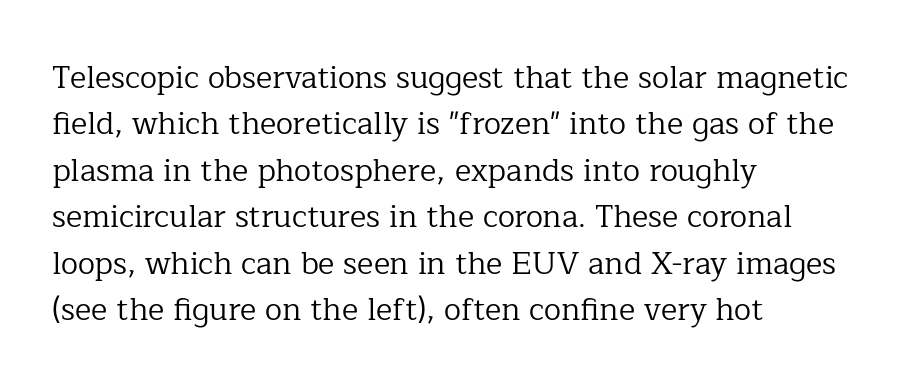
{"serif": "yes", "italic": "no", "bold": "no", "weight": "regular", "width": "normal", "stroke_contrast": "low", "x_height": "medium", "monospaced": "no", "underline": "no", "align": "left", "line_spacing": "normal", "line_spacing_ratio": 1.5, "letter_spacing": "normal", "letter_spacing_em": 0.0, "glyph_px": 31}
